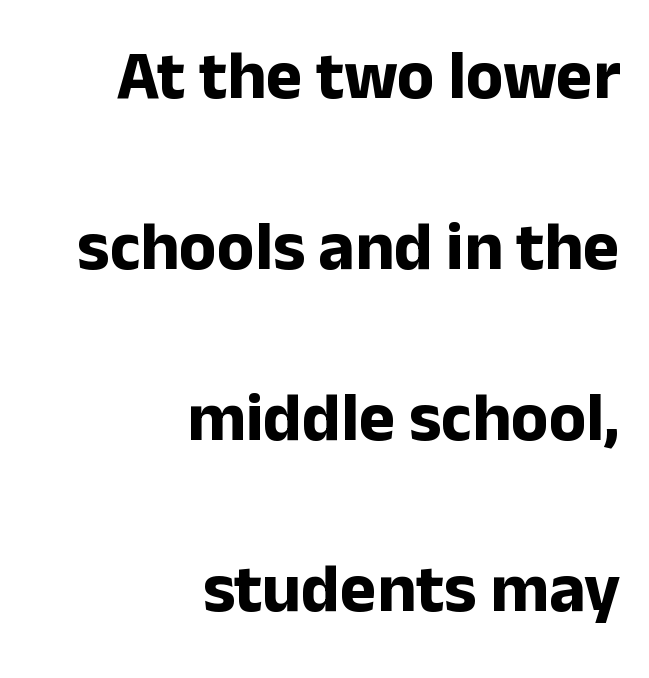
The paragraph has a hard right edge and a soft left edge. Heavy-handed strokes throughout: this text is bold. Between one letter and the next there's only the usual sliver of space. This rendering employs a face without finishing strokes, i.e., a sans-serif. The type sits square on the baseline with zero lean.
